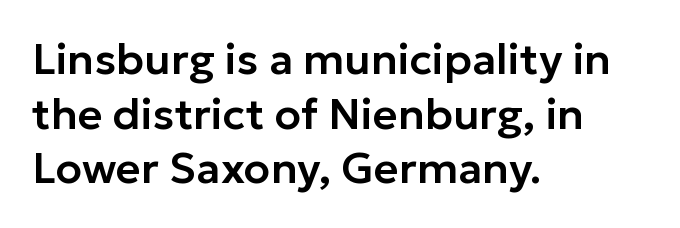
The passage shown is typed in a proportional face where columns would drift. This is roman type, the default non-slanted kind. Nothing unusual about the tracking: characters are spaced as the font intends. Regarding serifs, this sample does without them. Words float on clear page, feet unadorned. The lines in this sample share a left origin and differ only in where they stop.
